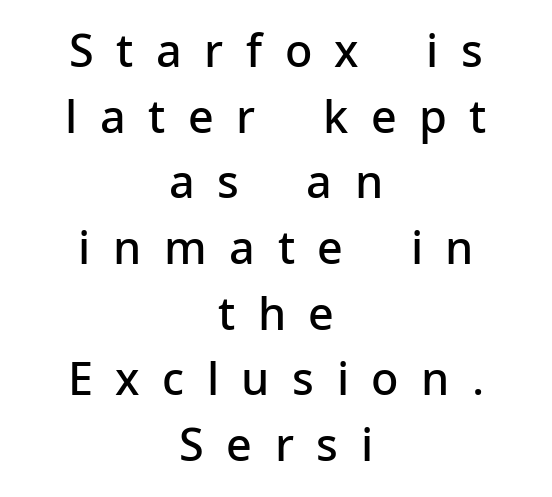
Q: Is the text bold? A: Semi-bold.
Q: Is the text italic (slanted)? A: No, it is upright.
Q: Is the typeface a serif or a sans-serif typeface? A: Sans-serif.
Q: Is the text underlined? A: No.
Q: How is the paragraph aligned? A: Centered.
Q: Is the spacing between letters normal or unusually wide? A: Unusually wide.
Q: Is the spacing between lines tight, normal or loose? A: Normal.
Q: Width (condensed, normal, or wide)? A: Normal.
Q: Stroke contrast? A: Low.
Q: x-height? A: Medium.
Q: Monospaced? A: No.
